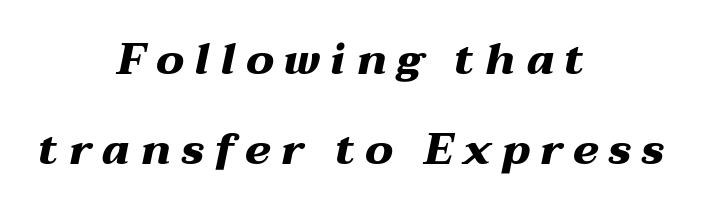
Q: Is the text bold? A: Yes.
Q: Is the text italic (slanted)? A: Yes, it leans right by about 12 degrees.
Q: Is the text underlined? A: No.
Q: How is the paragraph aligned? A: Centered.
Q: Is the spacing between letters normal or unusually wide? A: Unusually wide.
Q: Is the spacing between lines tight, normal or loose? A: Loose.
Q: Width (condensed, normal, or wide)? A: Wide.
Q: Stroke contrast? A: Medium.
Q: x-height? A: Medium.
Q: Monospaced? A: No.
